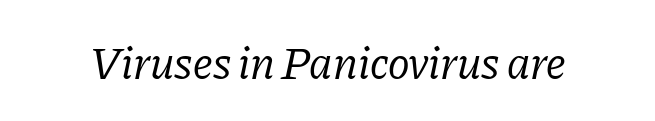
Q: Is the text bold? A: No.
Q: Is the text italic (slanted)? A: Yes, it leans right by about 11 degrees.
Q: Is the typeface a serif or a sans-serif typeface? A: Serif.
Q: Is the text underlined? A: No.
Q: Is the spacing between letters normal or unusually wide? A: Normal.
Q: Width (condensed, normal, or wide)? A: Normal.
Q: Stroke contrast? A: Low.
Q: x-height? A: Medium.
Q: Monospaced? A: No.
